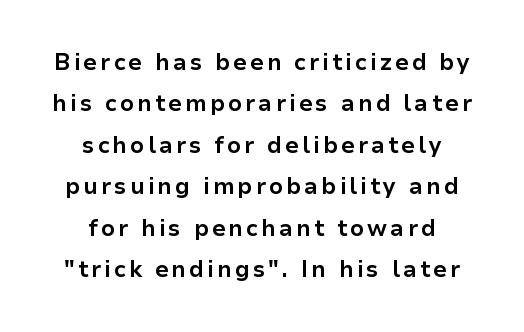
The image shows 23 px bold type, upright; set centered, line spacing 1.8x, not underlined.
